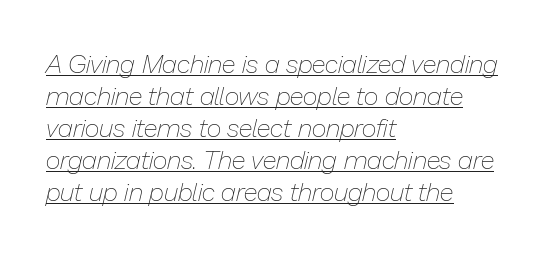
The image shows 26 px text type, italic (leaning right); set left-aligned, line spacing 1.23x, normal letter spacing, underlined.
